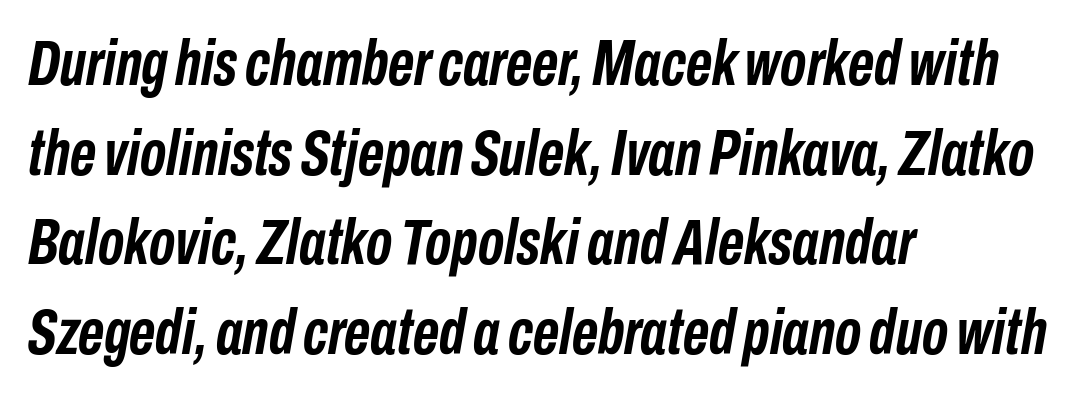
{"italic": "yes", "lean": "right", "slant_degrees": 10, "bold": "yes", "weight": "semibold", "width": "condensed", "stroke_contrast": "low", "x_height": "medium", "monospaced": "no", "underline": "no", "align": "left", "line_spacing": "normal", "line_spacing_ratio": 1.4, "letter_spacing": "normal", "letter_spacing_em": 0.0, "glyph_px": 64}
